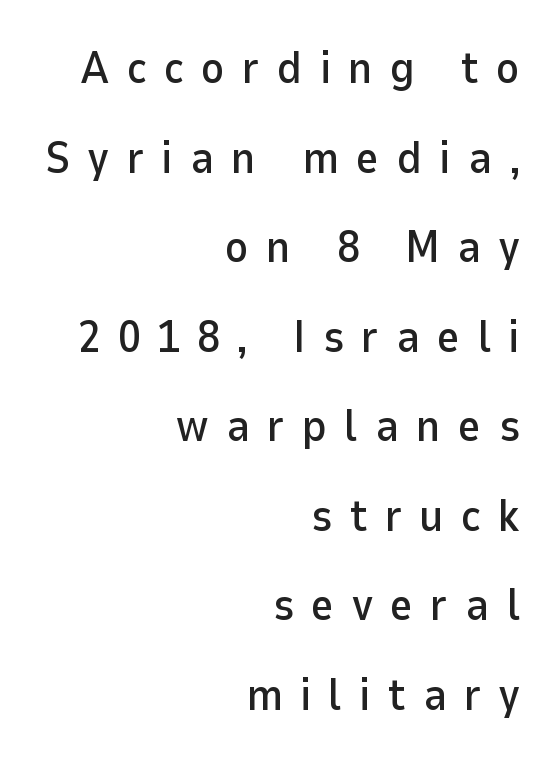
The image shows 45 px sans-serif type, upright; set right-aligned, loose line spacing (1.99x), unusually wide letter spacing (+0.38 em), not underlined; low stroke contrast and a medium x-height.
